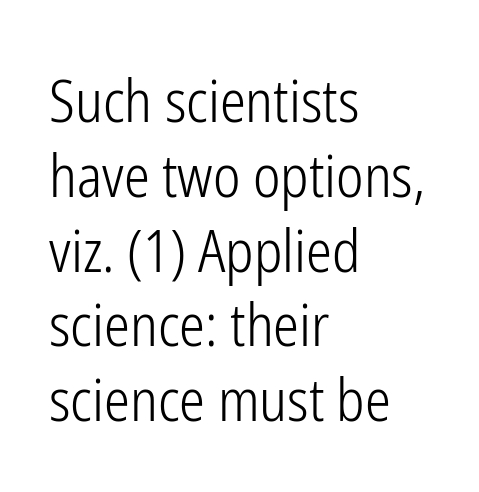
Q: Is the text bold? A: No.
Q: Is the text italic (slanted)? A: No, it is upright.
Q: Is the typeface a serif or a sans-serif typeface? A: Sans-serif.
Q: Is the text underlined? A: No.
Q: How is the paragraph aligned? A: Left-aligned.
Q: Is the spacing between letters normal or unusually wide? A: Normal.
Q: Is the spacing between lines tight, normal or loose? A: Normal.
Q: Width (condensed, normal, or wide)? A: Condensed.
Q: Stroke contrast? A: Low.
Q: x-height? A: Medium.
Q: Monospaced? A: No.
